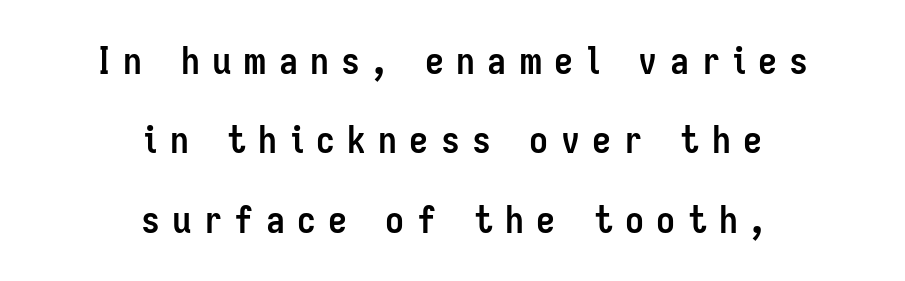
The image shows 38 px semibold, condensed sans-serif type, upright; set centered, loose line spacing (2.09x), unusually wide letter spacing (+0.32 em), not underlined; low stroke contrast and a medium x-height.
